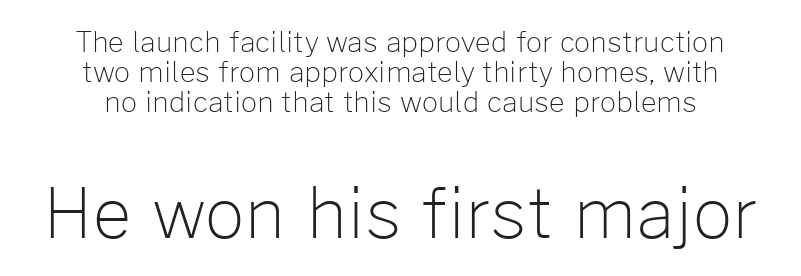
Characters remain perfectly vertical along every line. This layout puts the modest block above and the oversized block below. The area under the type is left untouched. What kind of face is this? One without serifs — a sans. Line spacing here is tight.
